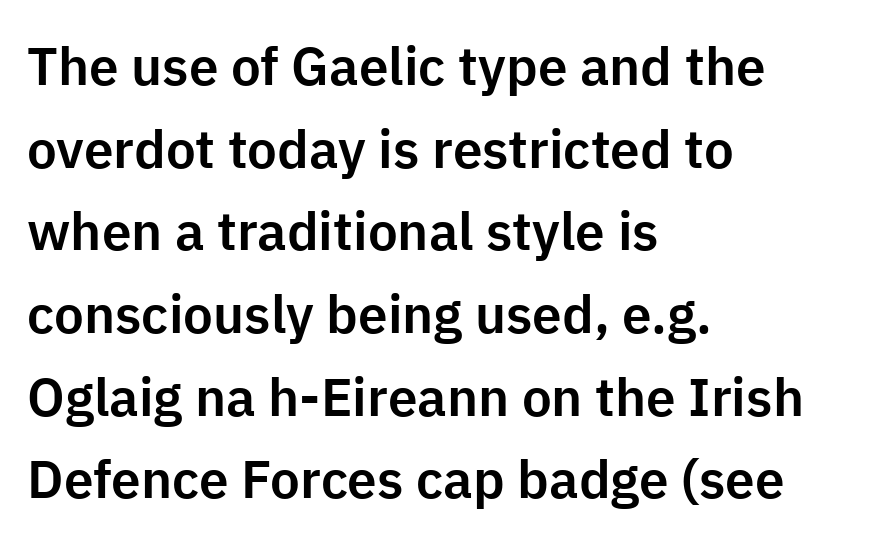
{"serif": "no", "italic": "no", "width": "normal", "stroke_contrast": "low", "x_height": "medium", "monospaced": "no", "underline": "no", "align": "left", "line_spacing": "normal", "line_spacing_ratio": 1.56, "letter_spacing": "normal", "letter_spacing_em": 0.0, "glyph_px": 53}
